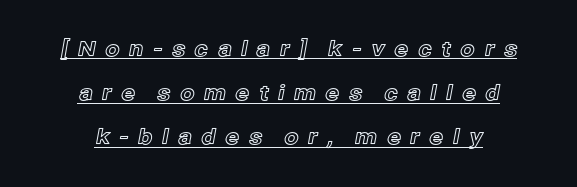
{"underline": "yes", "align": "center", "line_spacing": "loose", "line_spacing_ratio": 2.1, "letter_spacing": "wide", "letter_spacing_em": 0.43, "glyph_px": 21}
